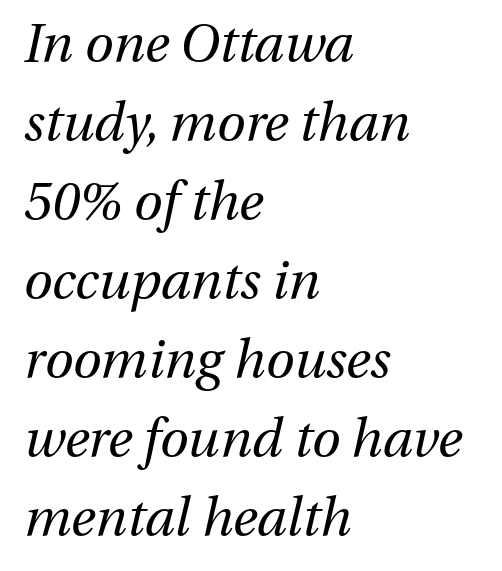
Q: Is the text bold? A: No.
Q: Is the text italic (slanted)? A: Yes, it leans right by about 13 degrees.
Q: Is the text underlined? A: No.
Q: How is the paragraph aligned? A: Left-aligned.
Q: Is the spacing between letters normal or unusually wide? A: Normal.
Q: Is the spacing between lines tight, normal or loose? A: Normal.
Q: Width (condensed, normal, or wide)? A: Normal.
Q: Stroke contrast? A: Medium.
Q: x-height? A: Medium.
Q: Monospaced? A: No.
